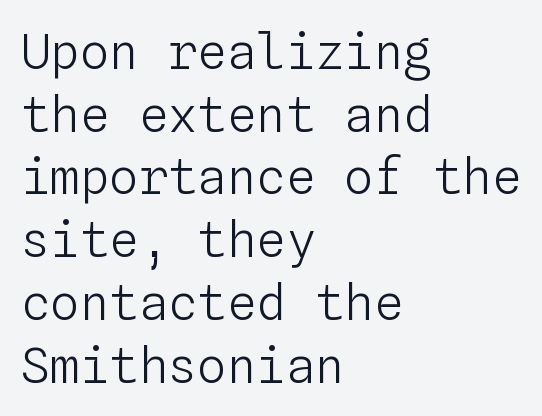
{"italic": "no", "bold": "no", "weight": "light", "width": "normal", "stroke_contrast": "low", "x_height": "medium", "monospaced": "yes", "underline": "no", "align": "left", "line_spacing": "normal", "line_spacing_ratio": 1.28, "letter_spacing": "normal", "letter_spacing_em": 0.0, "glyph_px": 49}
